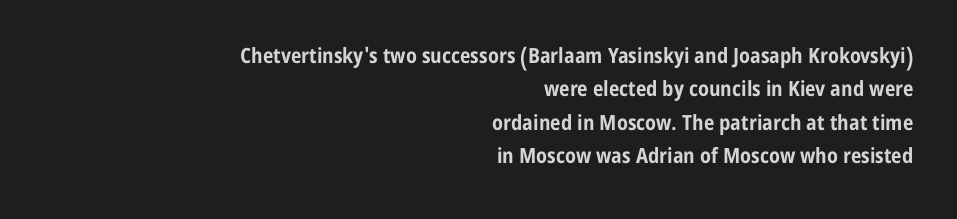
{"italic": "no", "bold": "yes", "underline": "no", "align": "right", "line_spacing": "normal", "line_spacing_ratio": 1.59, "letter_spacing": "normal", "letter_spacing_em": 0.0, "glyph_px": 21}
